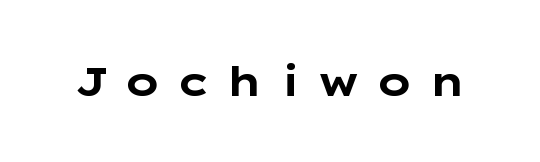
The image shows 41 px bold, wide sans-serif type, upright; set unusually wide letter spacing (+0.37 em), not underlined; low stroke contrast and a medium x-height.
